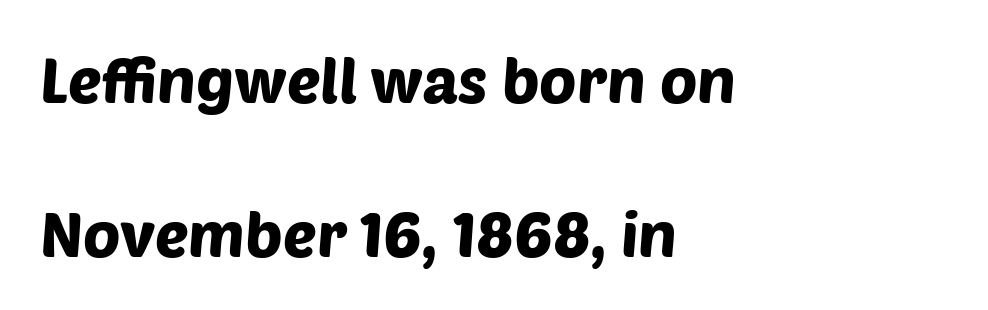
Layout note: lines flush left. Character widths vary here, with narrow letters taking less room than wide ones. The block of text is sparse from top to bottom, with ample space between rows. Glyph-to-glyph distance matches everyday printed text. Serif or sans? Sans — the stroke terminals are bare.
